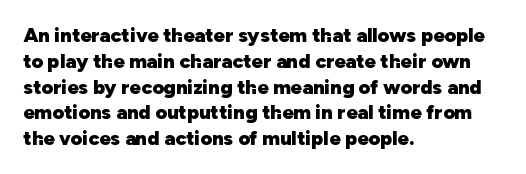
The image shows 20 px bold type, upright; set left-aligned, normal line spacing (1.29x), normal letter spacing, not underlined.
